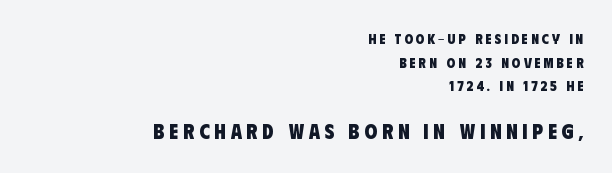
Type without underlining. The sample has been set heavy, in full bold. Small over large — that's the arrangement of the two blocks here. Each new line begins a customary step beneath the previous one.
